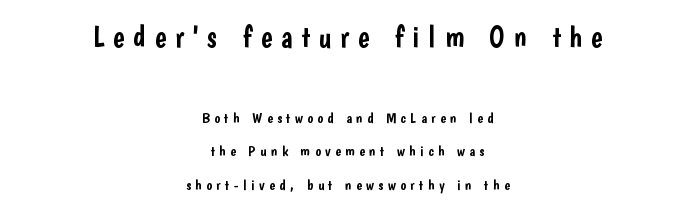
The image shows 30 px condensed sans-serif type, upright; set centered, loose line spacing (2.21x), unusually wide letter spacing (+0.3 em), not underlined; the first (top) block is 2.0x larger; low stroke contrast and a medium x-height.
